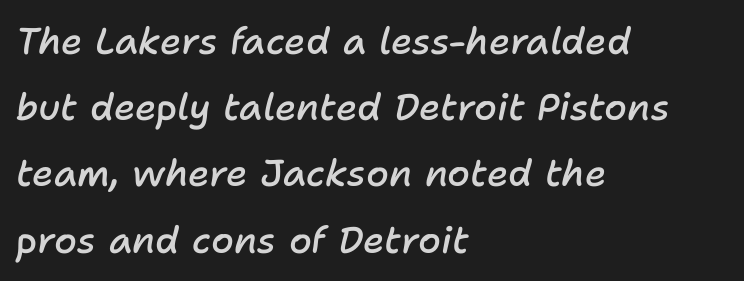
Q: Is the text bold? A: Semi-bold.
Q: Is the text italic (slanted)? A: Yes, it leans right by about 11 degrees.
Q: Is the text underlined? A: No.
Q: How is the paragraph aligned? A: Left-aligned.
Q: Is the spacing between letters normal or unusually wide? A: Normal.
Q: Width (condensed, normal, or wide)? A: Normal.
Q: Stroke contrast? A: Low.
Q: x-height? A: Medium.
Q: Monospaced? A: No.
